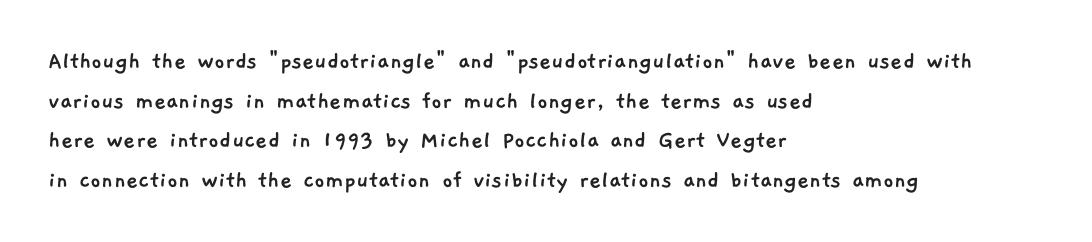
Q: Is the text underlined? A: No.
Q: How is the paragraph aligned? A: Left-aligned.
Q: Is the spacing between letters normal or unusually wide? A: Normal.
Q: Is the spacing between lines tight, normal or loose? A: Normal.
